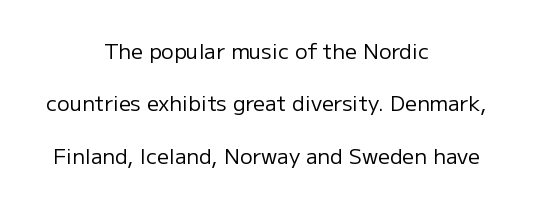
The image shows 21 px text type, upright; set centered, loose line spacing (2.5x), normal letter spacing, not underlined.
